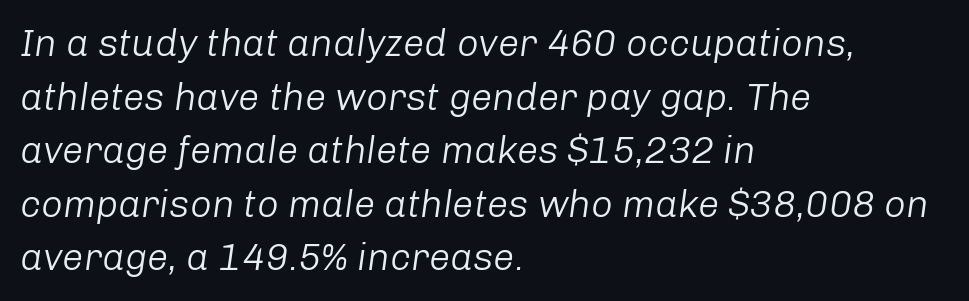
Each letter keeps its own natural width here, so spacing adapts to shape. Is this a heavy cut? Hardly; it is regular or lighter. One glance says typical: line gaps are just what's usual. A bare baseline throughout the passage. The gaps between neighbouring characters are ordinary and unremarkable. The rag falls on the right side of this text block.
